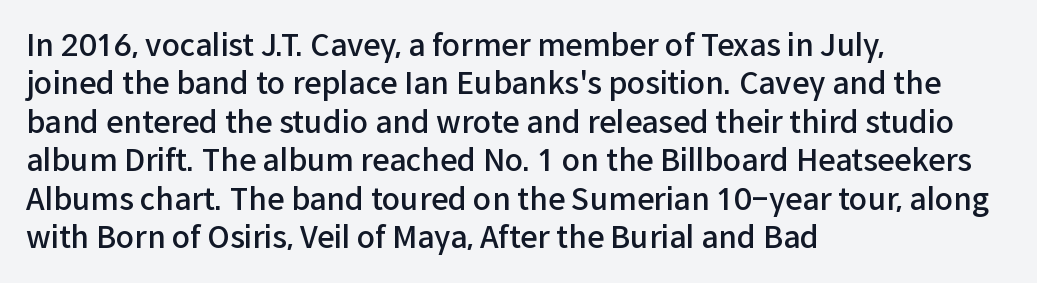
Layout note: lines flush left. Posture: straight, roman, zero tilt. Notice how descenders clear the ascenders below comfortably — that's standard leading. Regarding serifs, this sample does without them.
